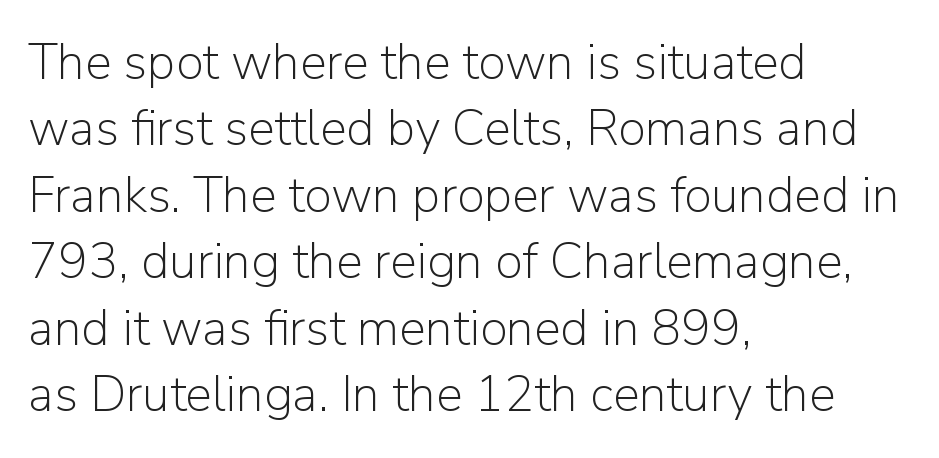
One glance says typical: line gaps are just what's usual. Honestly, there is no underline to notice here at all. Honestly, the letter spacing is just normal — you wouldn't notice it. Weight class: somewhere from thin through regular. Does the type have serifs? No, each stem ends abruptly.
